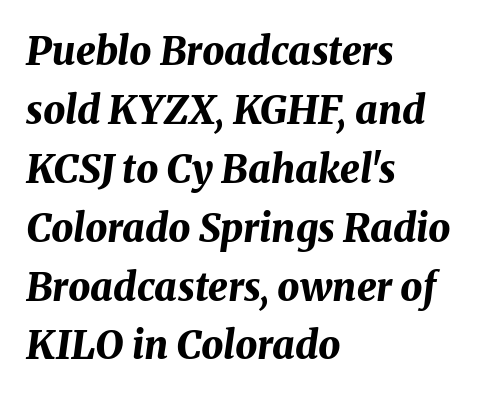
The image shows 39 px bold type, italic (leaning right); set left-aligned, normal line spacing (1.51x), normal letter spacing, not underlined; medium stroke contrast and a medium x-height.
